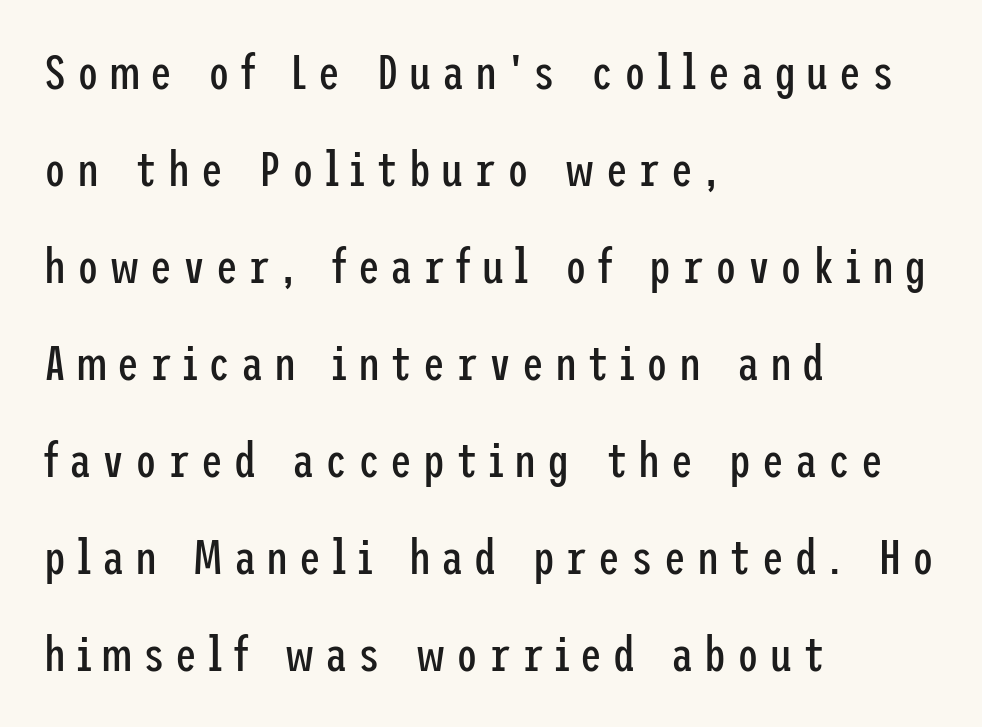
The image shows 49 px regular-weight, condensed sans-serif type, upright; set left-aligned, loose line spacing (1.98x), unusually wide letter spacing (+0.22 em), not underlined; low stroke contrast and a medium x-height.
